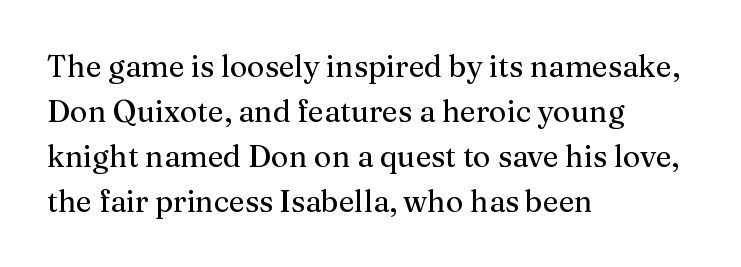
{"serif": "yes", "italic": "no", "width": "normal", "stroke_contrast": "medium", "x_height": "medium", "monospaced": "no", "underline": "no", "align": "left", "line_spacing": "normal", "line_spacing_ratio": 1.5, "letter_spacing": "normal", "letter_spacing_em": 0.0, "glyph_px": 30}
